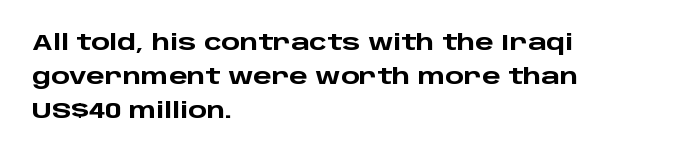
The image shows 22 px bold type, upright; set left-aligned, normal line spacing (1.55x), normal letter spacing, not underlined.
